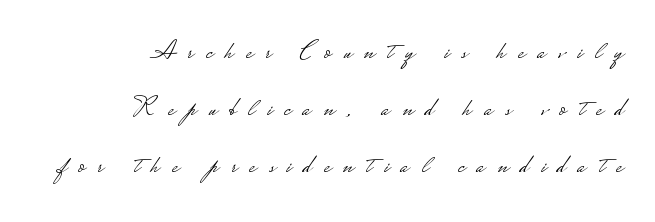
The image shows 27 px text type; set right-aligned, loose line spacing (2.11x), unusually wide letter spacing (+0.46 em), not underlined.
